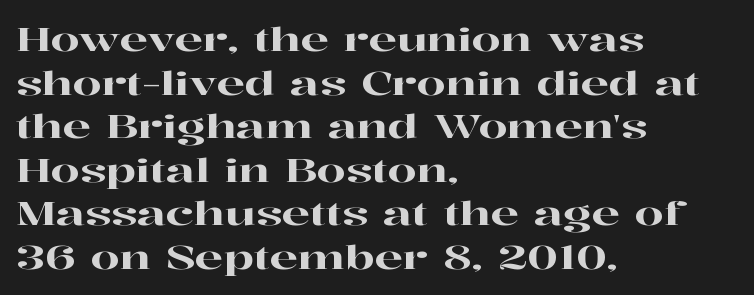
Leading matches the norm, producing a regular column. It's the straight-up-and-down kind of type. The area under the type is left untouched. What kind of face is this? One with serifs. The letters advance in unequal steps, a hallmark of proportional type. The tracking reads as untouched default to a designer's eye.
